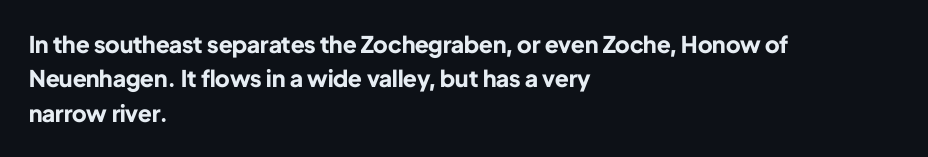
The space directly below the letters is spotless. Interline gaps are of average width in this sample. Ascenders rise straight up at ninety degrees. The rendering anchors every line to the left-hand side. The horizontal fit of the characters is conventional and even. The sample has been set heavy, in full bold.
